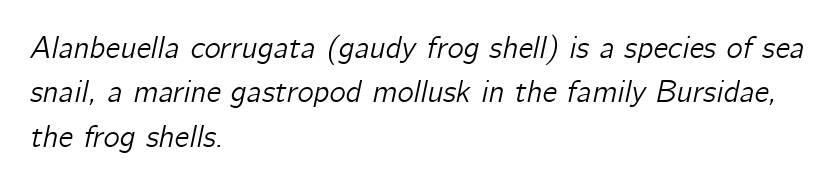
The image shows 31 px text type, italic (leaning right); set left-aligned, normal line spacing (1.43x), normal letter spacing, not underlined; low stroke contrast and a medium x-height.
